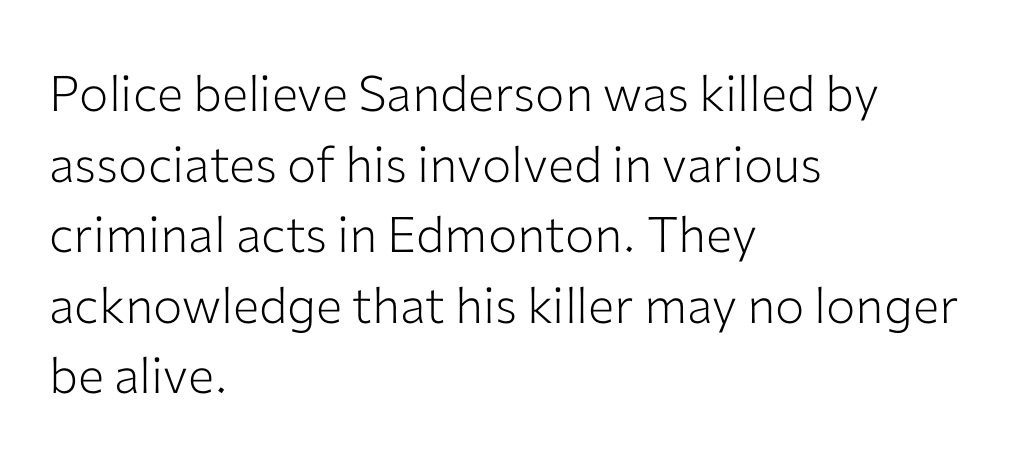
Q: Is the text bold? A: No.
Q: Is the text italic (slanted)? A: No, it is upright.
Q: Is the typeface a serif or a sans-serif typeface? A: Sans-serif.
Q: Is the text underlined? A: No.
Q: How is the paragraph aligned? A: Left-aligned.
Q: Is the spacing between letters normal or unusually wide? A: Normal.
Q: Is the spacing between lines tight, normal or loose? A: Normal.
Q: Width (condensed, normal, or wide)? A: Normal.
Q: Stroke contrast? A: Low.
Q: x-height? A: Medium.
Q: Monospaced? A: No.
